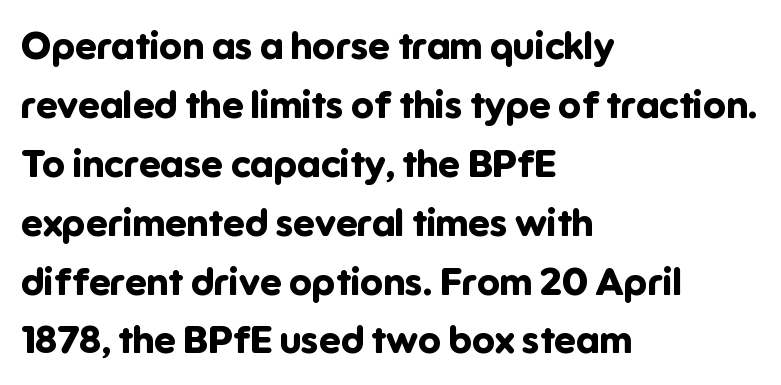
{"serif": "no", "italic": "no", "bold": "yes", "weight": "bold", "width": "normal", "stroke_contrast": "low", "x_height": "medium", "monospaced": "no", "underline": "no", "align": "left", "line_spacing": "normal", "line_spacing_ratio": 1.55, "letter_spacing": "normal", "letter_spacing_em": 0.0, "glyph_px": 38}
